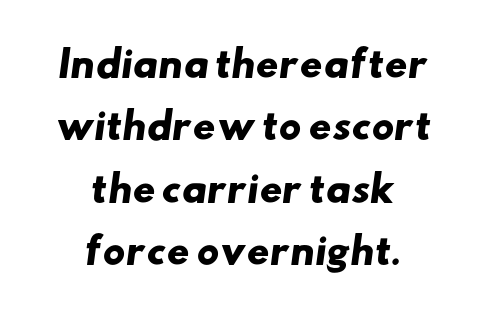
Q: Is the text bold? A: Yes.
Q: Is the typeface a serif or a sans-serif typeface? A: Sans-serif.
Q: Is the text underlined? A: No.
Q: How is the paragraph aligned? A: Centered.
Q: Is the spacing between letters normal or unusually wide? A: Normal.
Q: Width (condensed, normal, or wide)? A: Wide.
Q: Stroke contrast? A: Low.
Q: x-height? A: Small.
Q: Monospaced? A: No.
